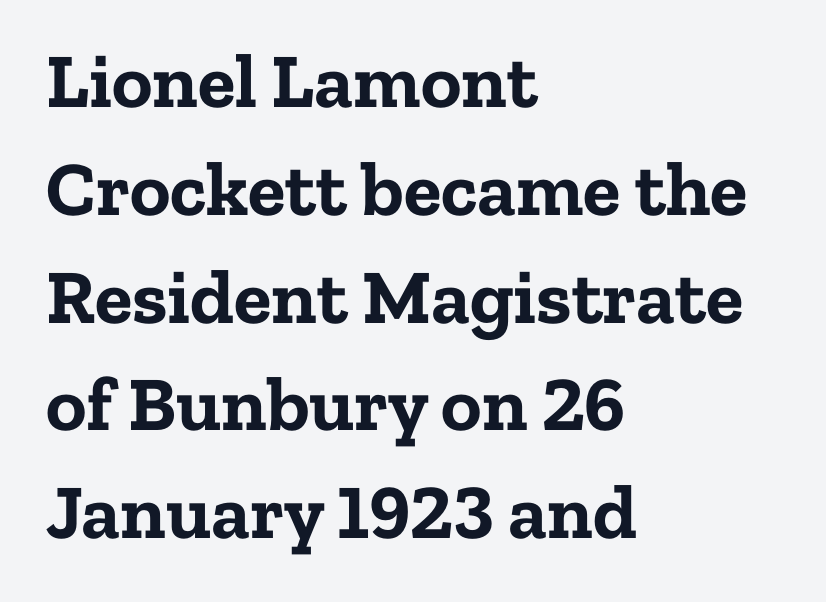
Q: Is the text bold? A: Yes.
Q: Is the text italic (slanted)? A: No, it is upright.
Q: Is the typeface a serif or a sans-serif typeface? A: Serif.
Q: Is the text underlined? A: No.
Q: How is the paragraph aligned? A: Left-aligned.
Q: Is the spacing between letters normal or unusually wide? A: Normal.
Q: Is the spacing between lines tight, normal or loose? A: Normal.
Q: Width (condensed, normal, or wide)? A: Normal.
Q: Stroke contrast? A: Low.
Q: x-height? A: Medium.
Q: Monospaced? A: No.
